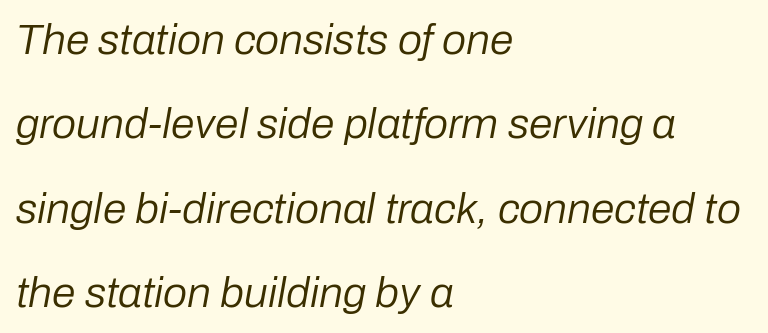
{"italic": "yes", "lean": "right", "slant_degrees": 10, "bold": "no", "weight": "regular", "width": "normal", "stroke_contrast": "low", "x_height": "medium", "monospaced": "no", "underline": "no", "align": "left", "line_spacing": "loose", "line_spacing_ratio": 1.96, "letter_spacing": "normal", "letter_spacing_em": 0.0, "glyph_px": 43}
